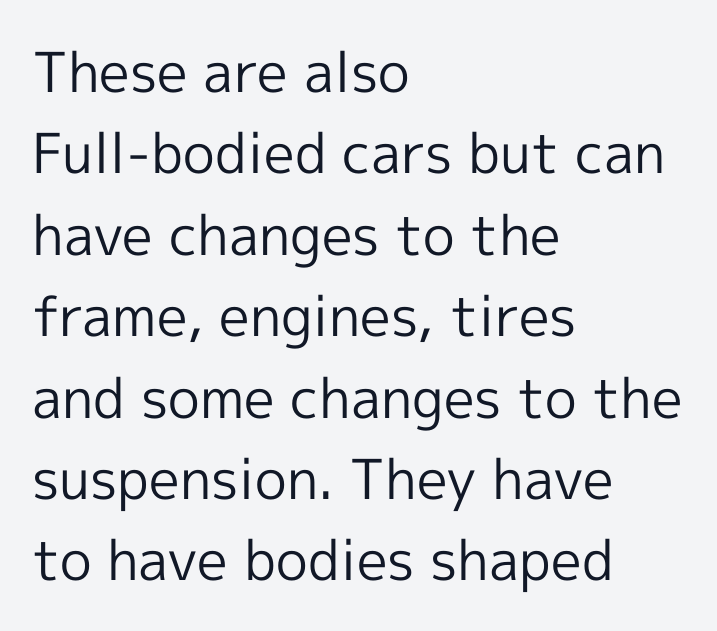
Q: Is the text bold? A: No.
Q: Is the text italic (slanted)? A: No, it is upright.
Q: Is the typeface a serif or a sans-serif typeface? A: Sans-serif.
Q: Is the text underlined? A: No.
Q: How is the paragraph aligned? A: Left-aligned.
Q: Is the spacing between letters normal or unusually wide? A: Normal.
Q: Is the spacing between lines tight, normal or loose? A: Normal.
Q: Width (condensed, normal, or wide)? A: Normal.
Q: x-height? A: Medium.
Q: Monospaced? A: No.
